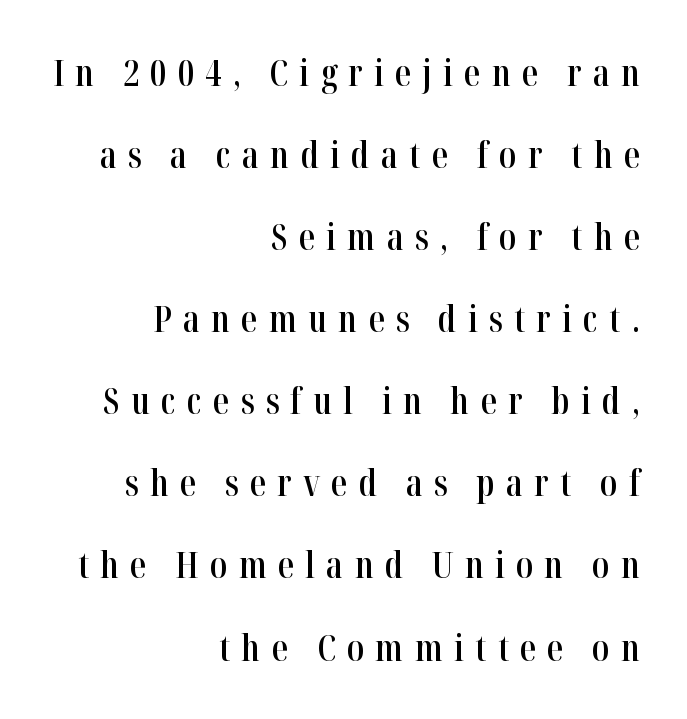
Q: Is the text bold? A: Semi-bold.
Q: Is the text italic (slanted)? A: No, it is upright.
Q: Is the typeface a serif or a sans-serif typeface? A: Serif.
Q: Is the text underlined? A: No.
Q: How is the paragraph aligned? A: Right-aligned.
Q: Is the spacing between letters normal or unusually wide? A: Unusually wide.
Q: Is the spacing between lines tight, normal or loose? A: Loose.
Q: Width (condensed, normal, or wide)? A: Condensed.
Q: Stroke contrast? A: High.
Q: x-height? A: Medium.
Q: Monospaced? A: No.
